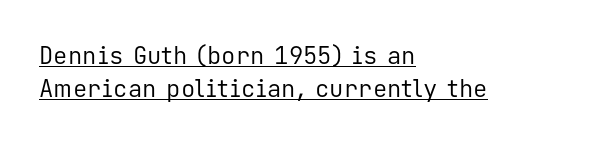
Q: Is the text bold? A: No.
Q: Is the text italic (slanted)? A: No, it is upright.
Q: Is the text underlined? A: Yes.
Q: How is the paragraph aligned? A: Left-aligned.
Q: Is the spacing between letters normal or unusually wide? A: Normal.
Q: Is the spacing between lines tight, normal or loose? A: Normal.
